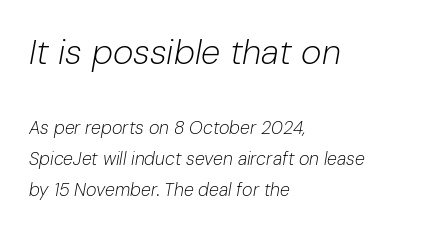
{"italic": "yes", "lean": "right", "slant_degrees": 10, "bold": "no", "weight": "light", "width": "normal", "stroke_contrast": "low", "x_height": "medium", "monospaced": "no", "underline": "no", "align": "left", "line_spacing": "normal", "line_spacing_ratio": 1.7, "letter_spacing": "normal", "letter_spacing_em": 0.0, "larger_block": "first", "size_ratio": 1.94, "glyph_px": 35}
